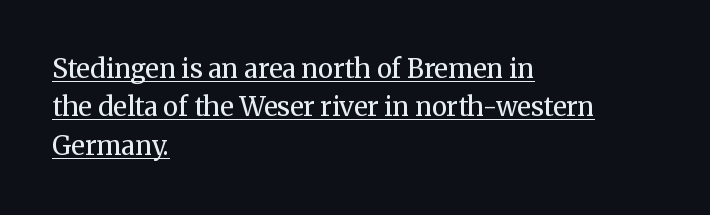
Q: Is the text bold? A: No.
Q: Is the text italic (slanted)? A: No, it is upright.
Q: Is the text underlined? A: Yes.
Q: How is the paragraph aligned? A: Left-aligned.
Q: Is the spacing between letters normal or unusually wide? A: Normal.
Q: Is the spacing between lines tight, normal or loose? A: Normal.
